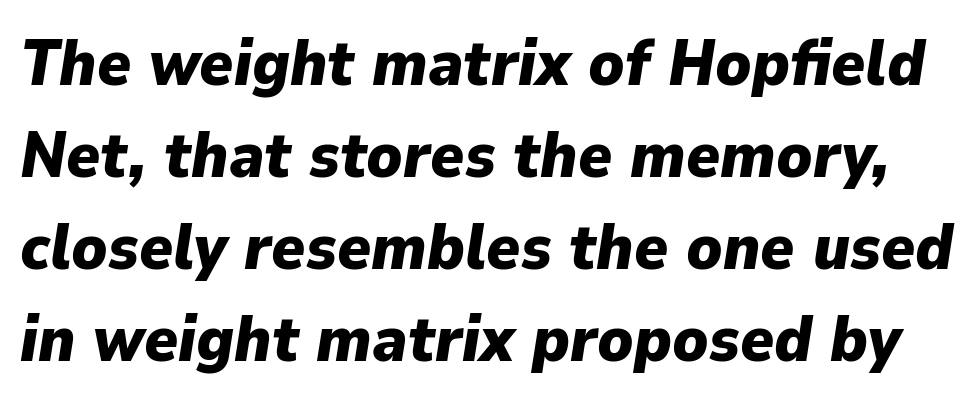
{"italic": "yes", "lean": "right", "slant_degrees": 9, "bold": "yes", "weight": "heavy", "width": "normal", "stroke_contrast": "low", "x_height": "medium", "monospaced": "no", "underline": "no", "line_spacing": "normal", "line_spacing_ratio": 1.44, "letter_spacing": "normal", "letter_spacing_em": 0.0, "glyph_px": 64}
